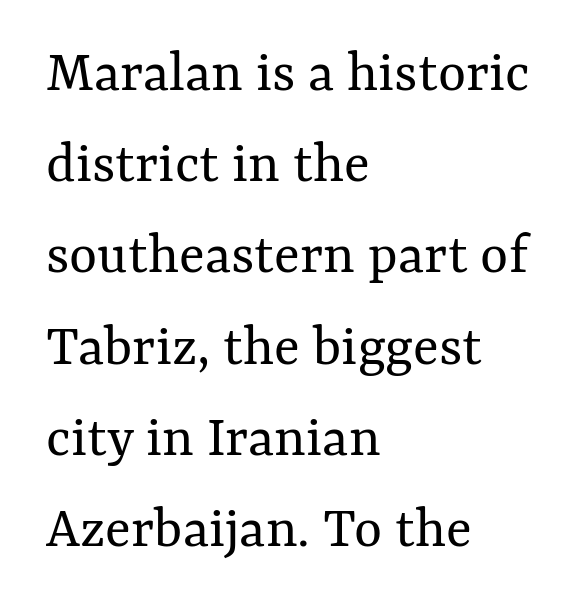
{"italic": "no", "bold": "no", "weight": "regular", "width": "normal", "stroke_contrast": "medium", "x_height": "medium", "monospaced": "no", "underline": "no", "align": "left", "line_spacing": "normal", "line_spacing_ratio": 1.52, "letter_spacing": "normal", "letter_spacing_em": 0.0, "glyph_px": 60}
